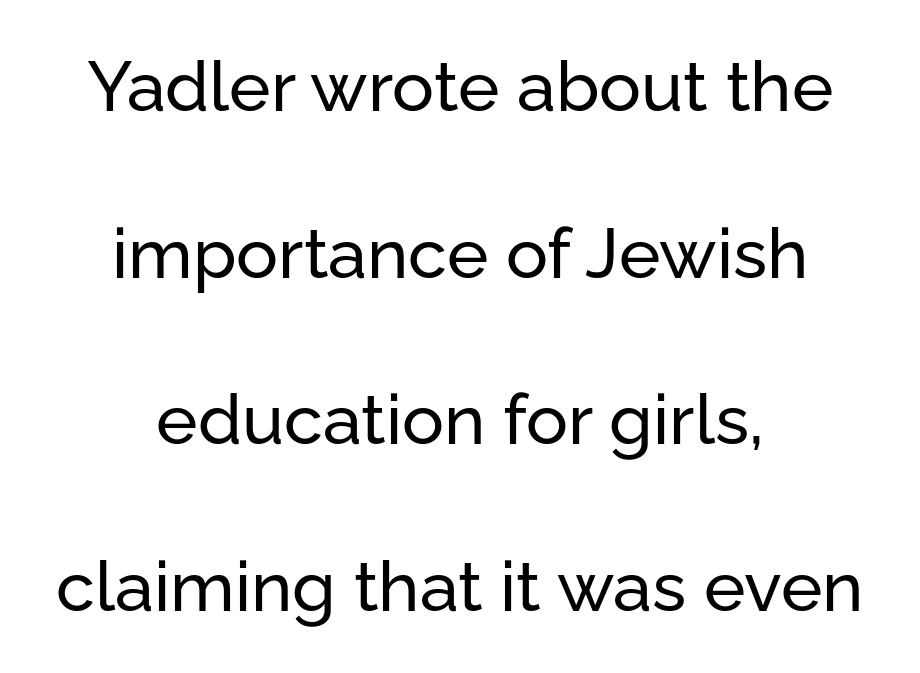
The image shows 70 px sans-serif type, upright; set centered, loose line spacing (2.38x), normal letter spacing, not underlined; low stroke contrast and a medium x-height.
